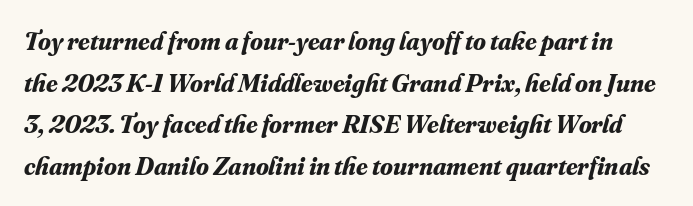
The image shows 26 px bold type, italic (leaning right); set normal line spacing (1.6x), normal letter spacing, not underlined.
